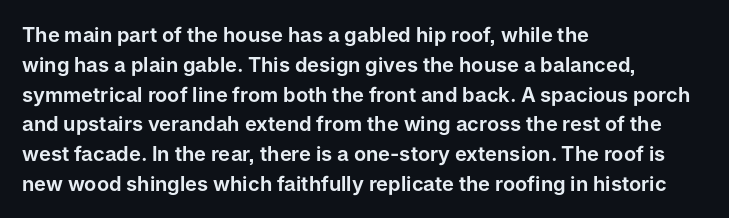
{"italic": "no", "underline": "no", "align": "left", "line_spacing": "normal", "line_spacing_ratio": 1.49, "letter_spacing": "normal", "letter_spacing_em": 0.0, "glyph_px": 20}
